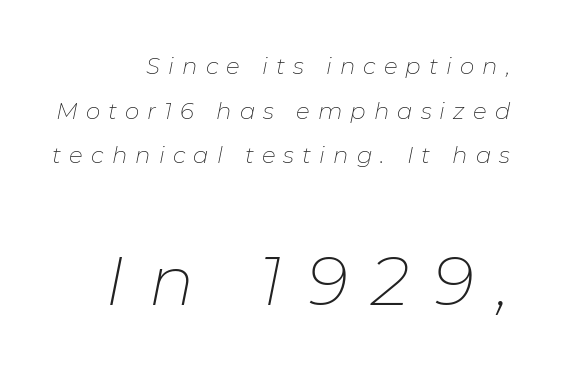
Q: Is the text bold? A: No.
Q: Is the text italic (slanted)? A: Yes, it leans right by about 11 degrees.
Q: Is the text underlined? A: No.
Q: How is the paragraph aligned? A: Right-aligned.
Q: Is the spacing between letters normal or unusually wide? A: Unusually wide.
Q: Is the spacing between lines tight, normal or loose? A: Loose.
Q: Which block of text is set in a larger size, the first (top) or the second (bottom)? A: The second (bottom) one.
Q: Width (condensed, normal, or wide)? A: Normal.
Q: Stroke contrast? A: Low.
Q: x-height? A: Medium.
Q: Monospaced? A: No.
